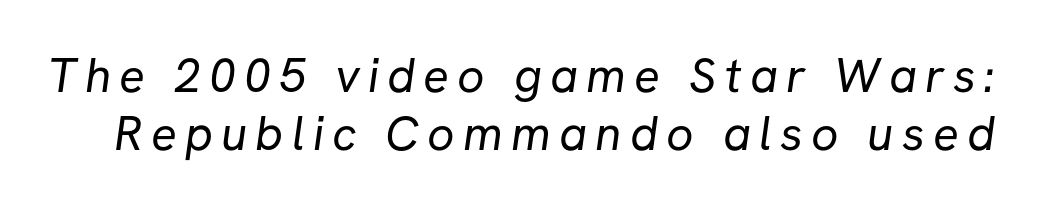
Q: Is the text bold? A: No.
Q: Is the typeface a serif or a sans-serif typeface? A: Sans-serif.
Q: Is the text underlined? A: No.
Q: Width (condensed, normal, or wide)? A: Normal.
Q: Stroke contrast? A: Low.
Q: x-height? A: Medium.
Q: Monospaced? A: No.
